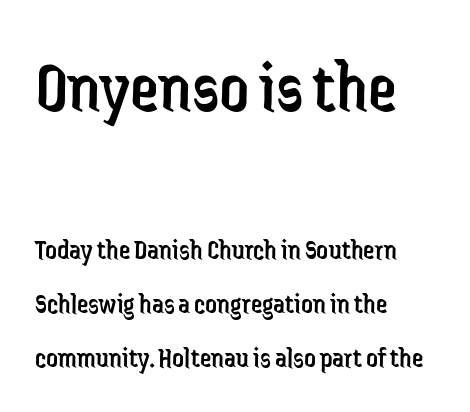
Q: Is the text bold? A: No.
Q: Is the text italic (slanted)? A: No, it is upright.
Q: Is the typeface a serif or a sans-serif typeface? A: Sans-serif.
Q: Is the text underlined? A: No.
Q: How is the paragraph aligned? A: Left-aligned.
Q: Is the spacing between letters normal or unusually wide? A: Normal.
Q: Which block of text is set in a larger size, the first (top) or the second (bottom)? A: The first (top) one.
Q: Width (condensed, normal, or wide)? A: Condensed.
Q: Stroke contrast? A: Low.
Q: x-height? A: Medium.
Q: Monospaced? A: No.
